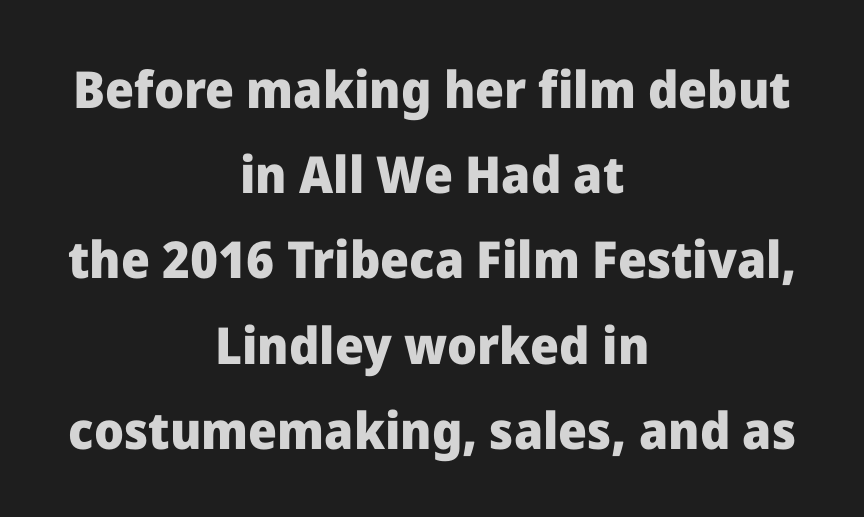
The image shows 51 px heavy sans-serif type, upright; set centered, normal line spacing (1.67x), normal letter spacing, not underlined; low stroke contrast and a medium x-height.
